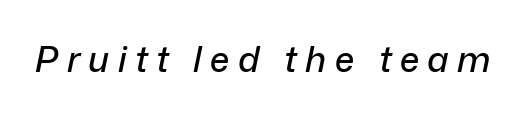
Q: Is the text italic (slanted)? A: Yes, it leans right by about 12 degrees.
Q: Is the text underlined? A: No.
Q: Is the spacing between letters normal or unusually wide? A: Unusually wide.
Q: Width (condensed, normal, or wide)? A: Normal.
Q: Stroke contrast? A: Low.
Q: x-height? A: Medium.
Q: Monospaced? A: No.
